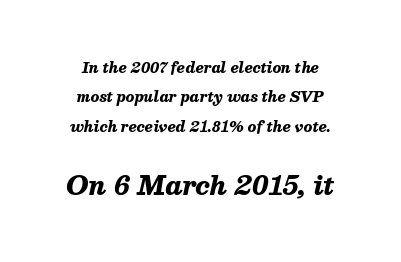
Q: Is the text bold? A: Yes.
Q: Is the text italic (slanted)? A: Yes, it leans right by about 13 degrees.
Q: Is the text underlined? A: No.
Q: How is the paragraph aligned? A: Centered.
Q: Is the spacing between letters normal or unusually wide? A: Normal.
Q: Is the spacing between lines tight, normal or loose? A: Loose.
Q: Which block of text is set in a larger size, the first (top) or the second (bottom)? A: The second (bottom) one.
